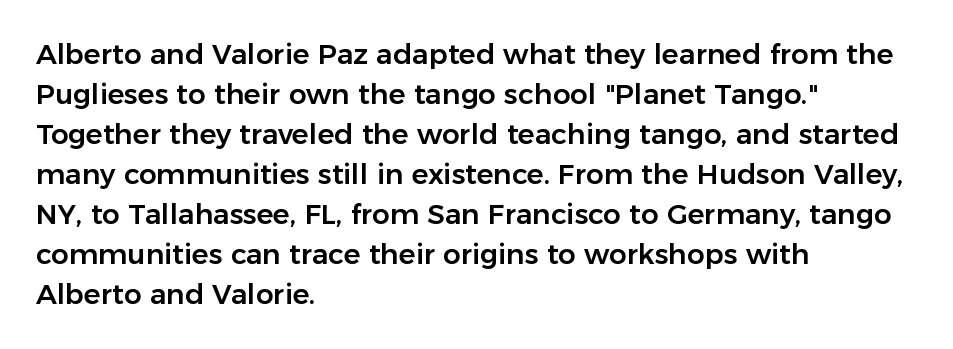
Q: Is the text italic (slanted)? A: No, it is upright.
Q: Is the typeface a serif or a sans-serif typeface? A: Sans-serif.
Q: Is the text underlined? A: No.
Q: How is the paragraph aligned? A: Left-aligned.
Q: Is the spacing between letters normal or unusually wide? A: Normal.
Q: Is the spacing between lines tight, normal or loose? A: Normal.
Q: Width (condensed, normal, or wide)? A: Normal.
Q: Stroke contrast? A: Low.
Q: x-height? A: Medium.
Q: Monospaced? A: No.
